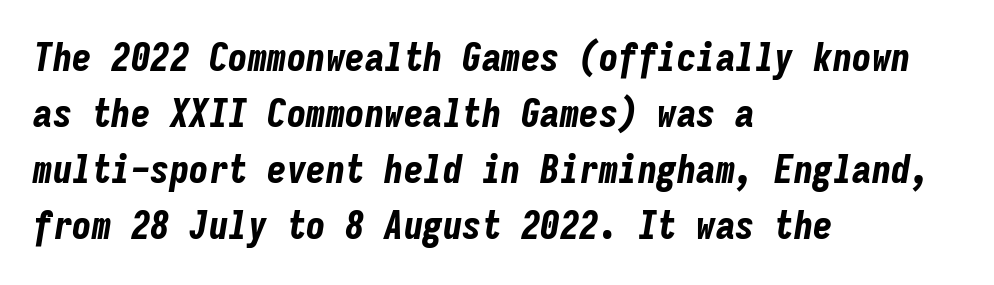
The image shows 39 px bold, condensed type, italic (leaning right), monospaced; set left-aligned, normal line spacing (1.44x), normal letter spacing, not underlined; low stroke contrast and a medium x-height.
